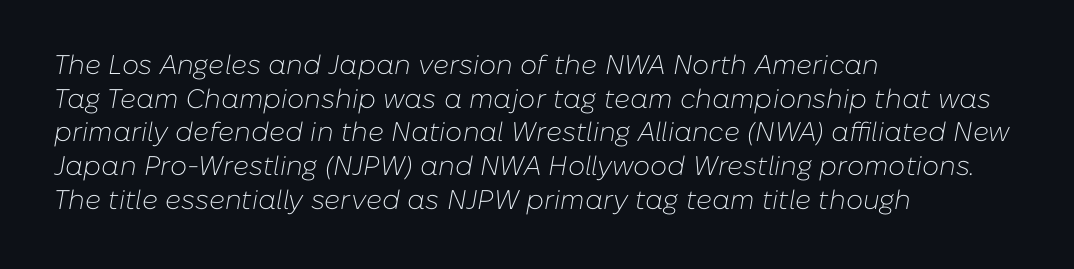
The image shows 27 px text type, italic (leaning right); set left-aligned, normal line spacing (1.25x), normal letter spacing, not underlined.
